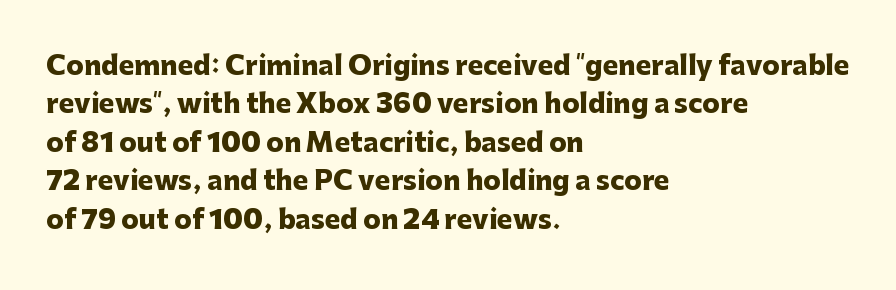
{"italic": "no", "bold": "yes", "underline": "no", "align": "left", "line_spacing": "normal", "line_spacing_ratio": 1.48, "letter_spacing": "normal", "letter_spacing_em": 0.0, "glyph_px": 26}
